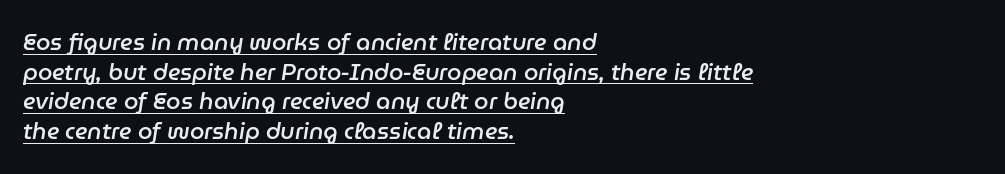
The image shows 23 px text type, italic (leaning right); set left-aligned, normal line spacing (1.29x), normal letter spacing, underlined.
